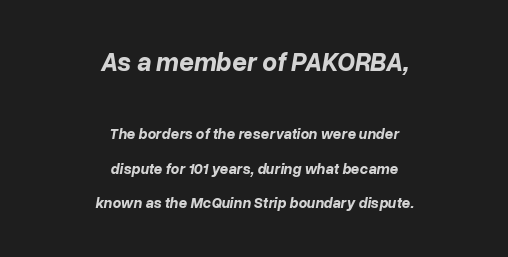
The image shows 26 px bold type, italic (leaning right); set centered, loose line spacing (2.29x), normal letter spacing, not underlined; the first (top) block is 1.73x larger.
